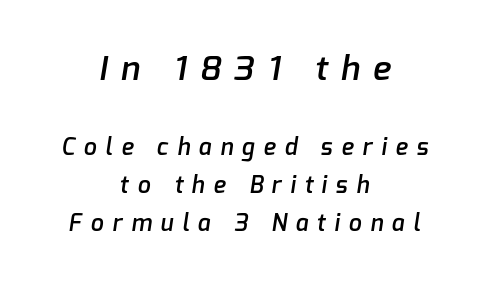
The image shows 34 px semibold sans-serif type; set centered, normal line spacing (1.66x), unusually wide letter spacing (+0.39 em), not underlined; the first (top) block is 1.48x larger; low stroke contrast and a medium x-height.
